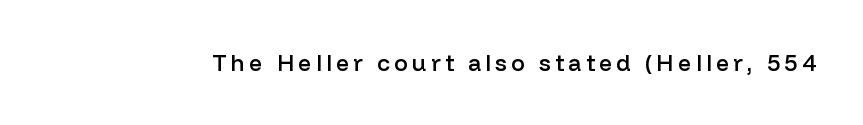
Q: Is the text bold? A: Semi-bold.
Q: Is the text italic (slanted)? A: No, it is upright.
Q: Is the text underlined? A: No.
